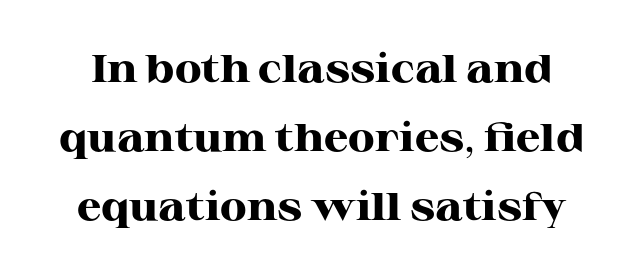
A typesetter would call this proportional, since set widths differ per character. Quick note: underline off. What weight is shown? A full bold with thick strokes. No italicization has been applied; the sample stays upright.
